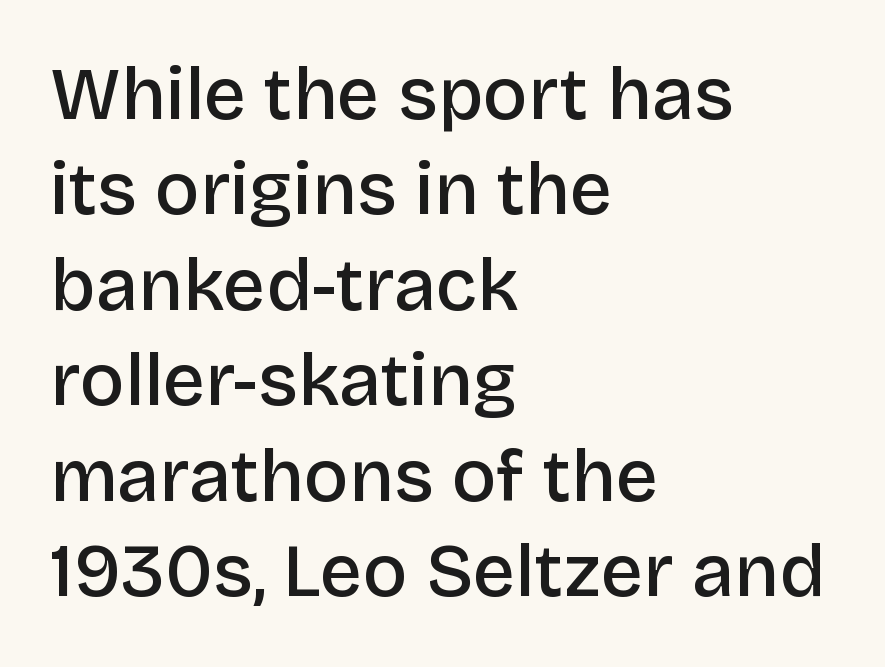
{"serif": "no", "italic": "no", "bold": "semi", "weight": "semibold", "width": "normal", "stroke_contrast": "low", "x_height": "large", "monospaced": "no", "underline": "no", "align": "left", "line_spacing": "normal", "line_spacing_ratio": 1.29, "letter_spacing": "normal", "letter_spacing_em": 0.0, "glyph_px": 74}
